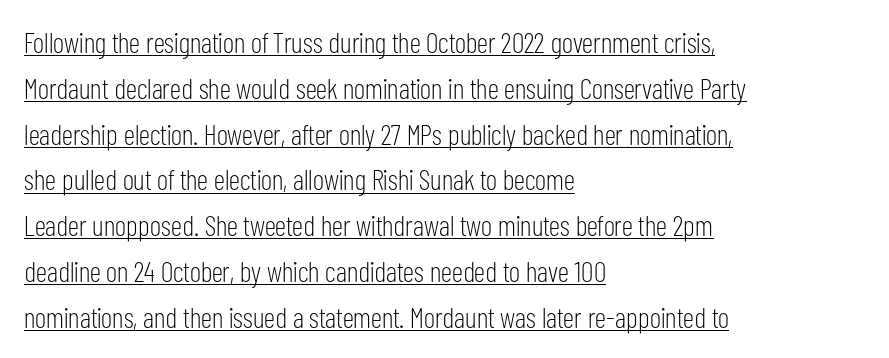
This reads as an unemphasized weight, regular at the heaviest. Rendered with straight, roman letterforms. You could not count columns in this text — the font is proportionally spaced. This sample keeps an unexceptional amount of space between lines. Each line of the rendering has a horizontal stroke beneath the glyphs. Left-aligned paragraph, ragged on the right.
